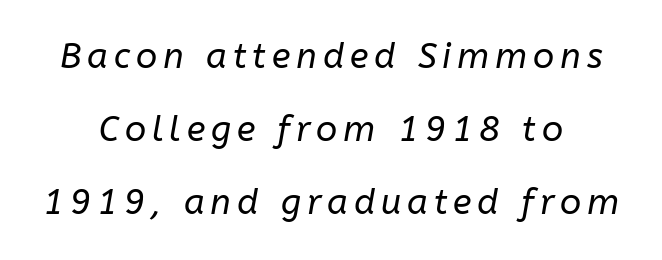
The face looks like a standard text weight, possibly lighter. It's the slanting kind of type. Unmarked baselines from the first word to the last. Spacing verdict: proportional, widths tailored to each character. The rendering uses a large line-height, opening up the rows.
